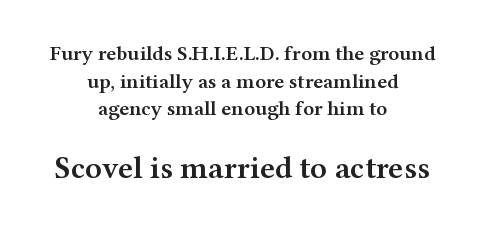
Note the varied advance widths — an 'i' is clearly narrower than an 'm'. When letters stand straight like this, we call the style roman or upright. Size hierarchy here favors the trailing block over the leading one. I'd describe the lettering as semibold — firm but not a full bold. The horizontal fit of the characters is conventional and even.
